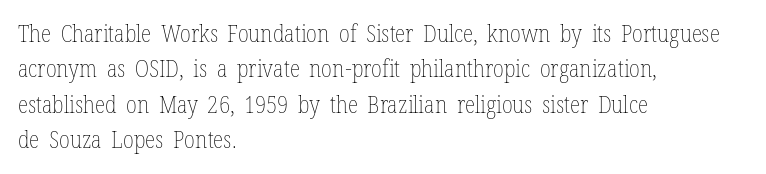
Q: Is the text bold? A: No.
Q: Is the text italic (slanted)? A: No, it is upright.
Q: Is the text underlined? A: No.
Q: How is the paragraph aligned? A: Left-aligned.
Q: Is the spacing between letters normal or unusually wide? A: Normal.
Q: Is the spacing between lines tight, normal or loose? A: Normal.
